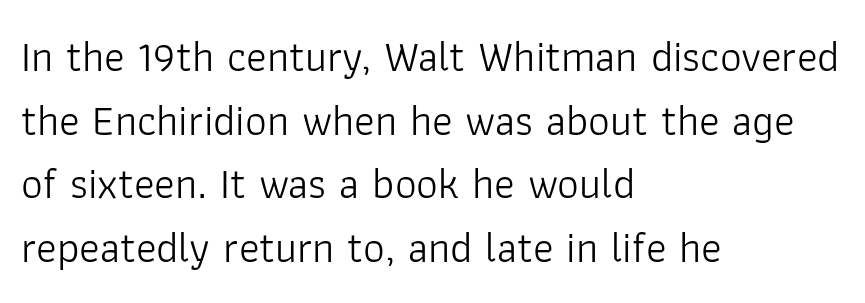
Layout note: lines flush left. Weight: not bold — regular or lighter. Characters follow at the spacing the type designer built in. Unmarked baselines from the first word to the last.
